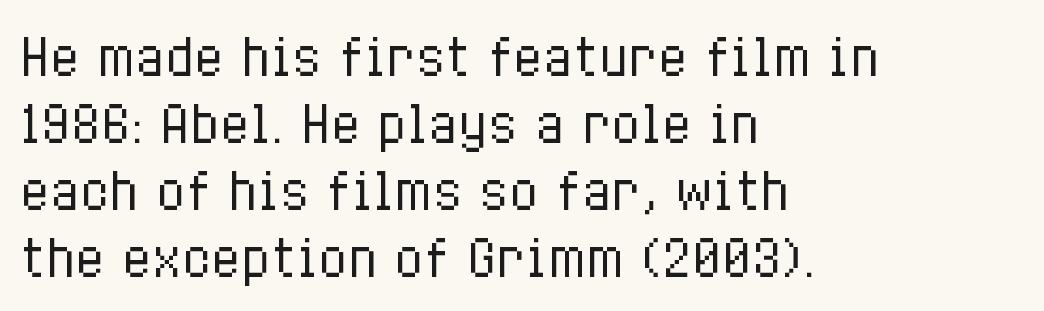
The passage shown is not underscored anywhere. The passage shown is typed in a proportional face where columns would drift. This reads as an unemphasized weight, regular at the heaviest. Typeset ragged right — the left edge is the straight one.
